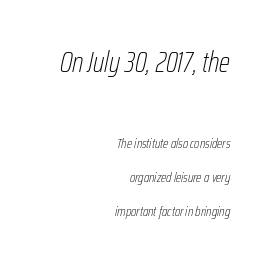
The image shows 29 px thin, condensed type, italic (leaning right); set right-aligned, loose line spacing (2.42x), normal letter spacing, not underlined; the first (top) block is 2.07x larger; low stroke contrast and a medium x-height.
